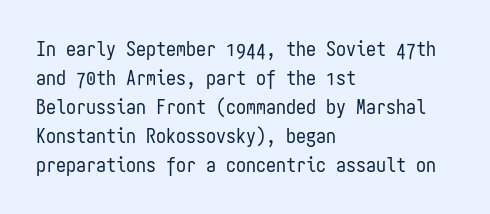
Beneath every word, the page is bare. Stems here are at most as thick as an everyday book face. When letters stand straight like this, we call the style roman or upright. This rendering leaves character spacing at its baseline value. The rendering uses a moderate line-height, typical for paragraphs.
